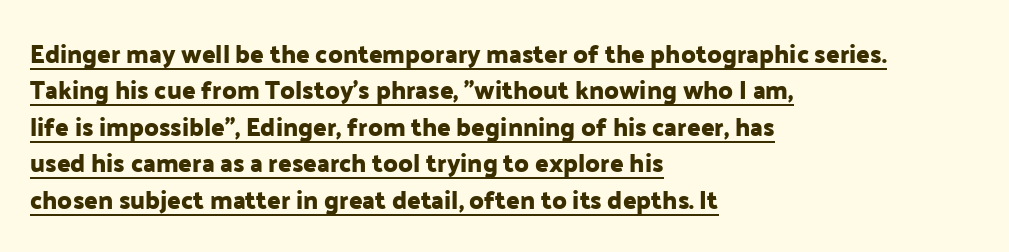
Quick note: not italic, upright. The paragraph shown leans on its left margin. Is the letter spacing exaggerated? No — it looks like the ordinary default. This block has exactly the height ordinary leading produces. This is underlined copy, the kind a proofreader might mark for attention.
